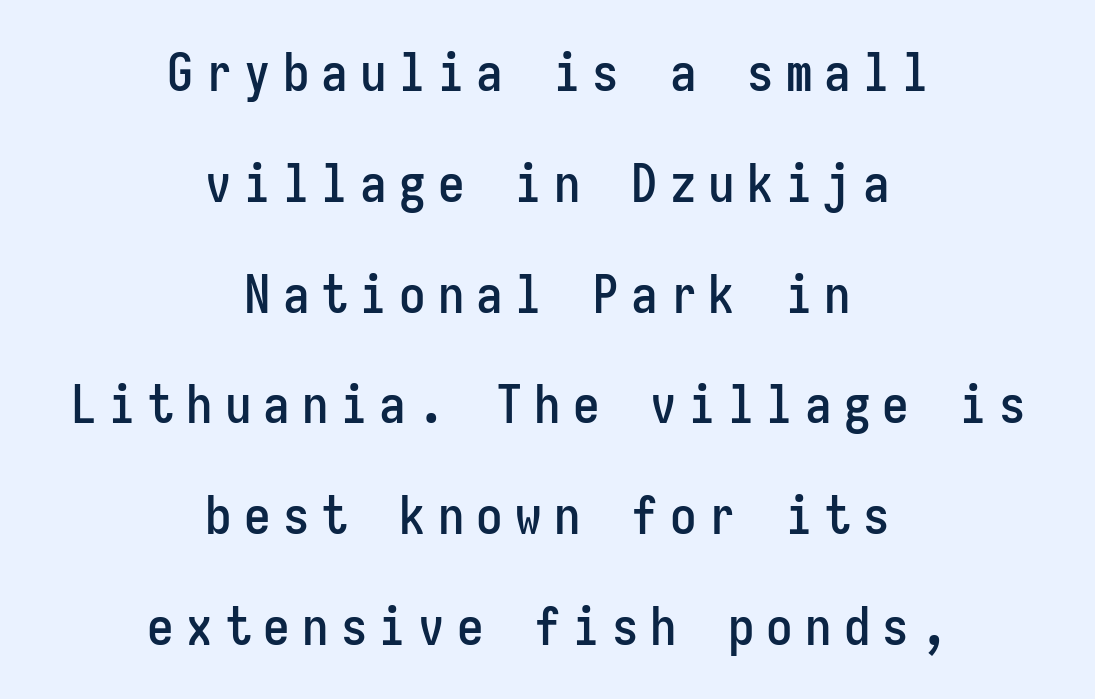
Q: Is the text italic (slanted)? A: No, it is upright.
Q: Is the typeface a serif or a sans-serif typeface? A: Sans-serif.
Q: Is the text underlined? A: No.
Q: How is the paragraph aligned? A: Centered.
Q: Is the spacing between letters normal or unusually wide? A: Unusually wide.
Q: Is the spacing between lines tight, normal or loose? A: Loose.
Q: Width (condensed, normal, or wide)? A: Condensed.
Q: Stroke contrast? A: Low.
Q: x-height? A: Medium.
Q: Monospaced? A: Yes.
